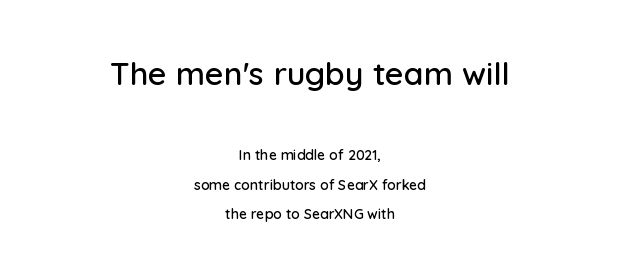
{"serif": "no", "italic": "no", "width": "normal", "stroke_contrast": "low", "x_height": "medium", "monospaced": "no", "underline": "no", "align": "center", "line_spacing": "loose", "line_spacing_ratio": 2.11, "letter_spacing": "normal", "letter_spacing_em": 0.0, "larger_block": "first", "size_ratio": 2.29, "glyph_px": 32}
